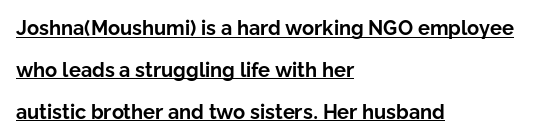
Q: Is the text bold? A: Yes.
Q: Is the text italic (slanted)? A: No, it is upright.
Q: Is the text underlined? A: Yes.
Q: How is the paragraph aligned? A: Left-aligned.
Q: Is the spacing between letters normal or unusually wide? A: Normal.
Q: Is the spacing between lines tight, normal or loose? A: Loose.
